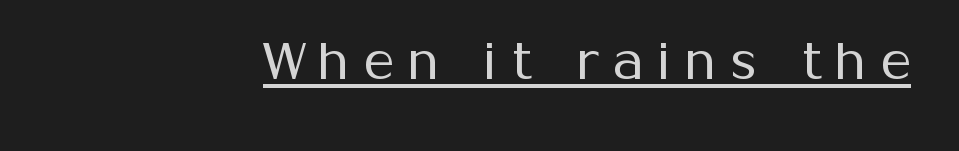
The image shows 52 px regular-weight sans-serif type, upright; set unusually wide letter spacing (+0.27 em), underlined; medium stroke contrast and a medium x-height.
